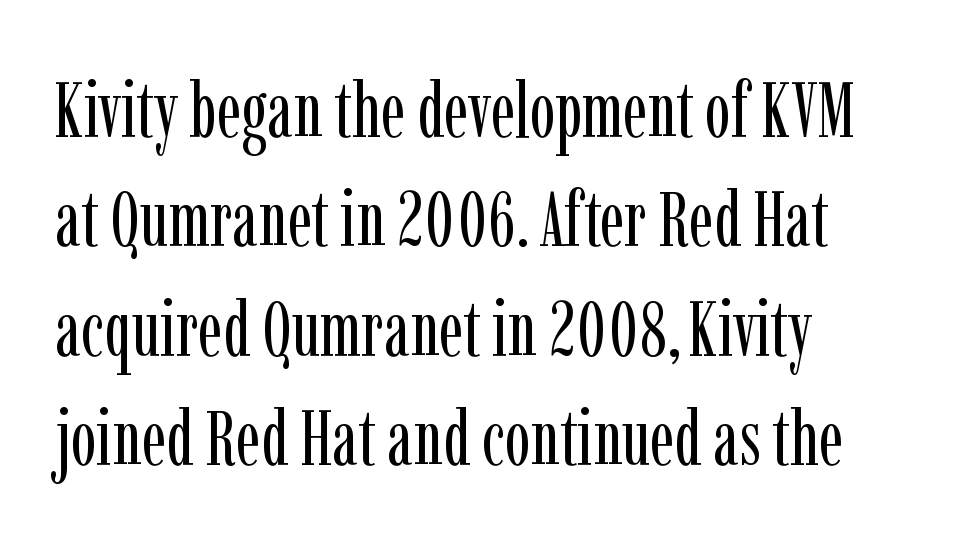
The image shows 77 px regular-weight, condensed serif type, upright; set left-aligned, normal line spacing (1.42x), normal letter spacing, not underlined; low stroke contrast and a medium x-height.
